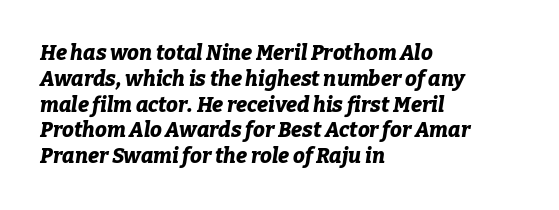
The image shows 21 px bold type, italic (leaning right); set left-aligned, line spacing 1.23x, normal letter spacing, not underlined.
